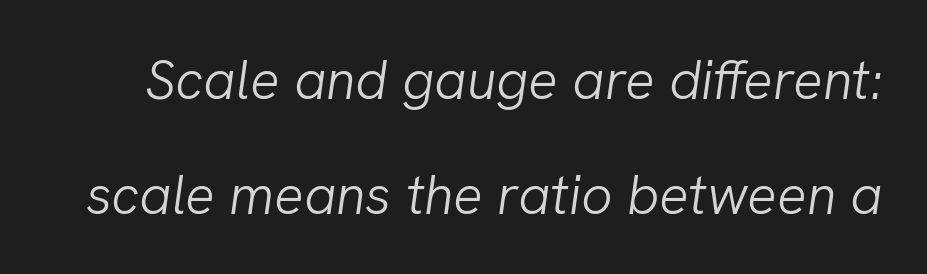
Stroke mass is kept to a normal reading level or below. Successive baselines arrive slowly, with a big drop between each. The typography opts for an oblique posture over an upright one. Any mark beneath the type? The region is blank. These lines keep a tight, regular rhythm from letter to letter. Each letter keeps its own natural width here, so spacing adapts to shape.
